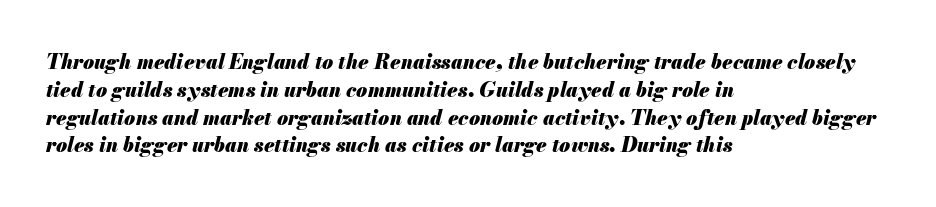
The image shows 20 px bold type, italic (leaning right); set left-aligned, normal line spacing (1.39x), normal letter spacing, not underlined.
